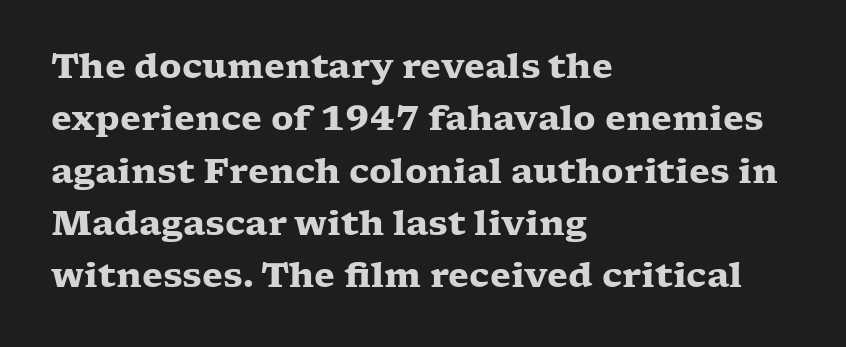
Q: Is the text bold? A: Yes.
Q: Is the text italic (slanted)? A: No, it is upright.
Q: Is the typeface a serif or a sans-serif typeface? A: Serif.
Q: Is the text underlined? A: No.
Q: How is the paragraph aligned? A: Left-aligned.
Q: Is the spacing between letters normal or unusually wide? A: Normal.
Q: Is the spacing between lines tight, normal or loose? A: Normal.
Q: Width (condensed, normal, or wide)? A: Wide.
Q: Stroke contrast? A: Low.
Q: x-height? A: Medium.
Q: Monospaced? A: No.
